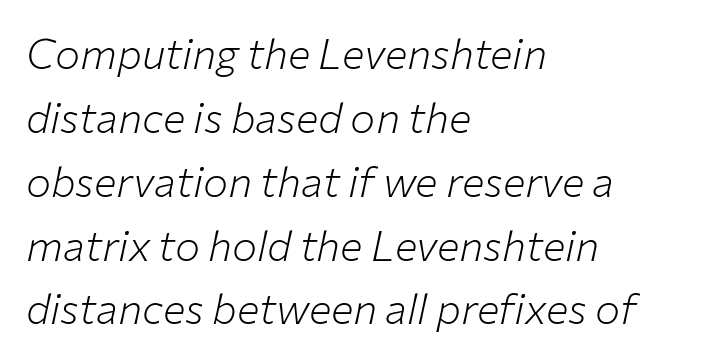
The gap between lines stays unmarked. Students, observe: this is what conventionally led text looks like. Is this a fixed-width face? No — the glyphs have proportional, varying widths. The lettering tilts uniformly, giving the passage an italic look. Short note: letters normally spaced.
